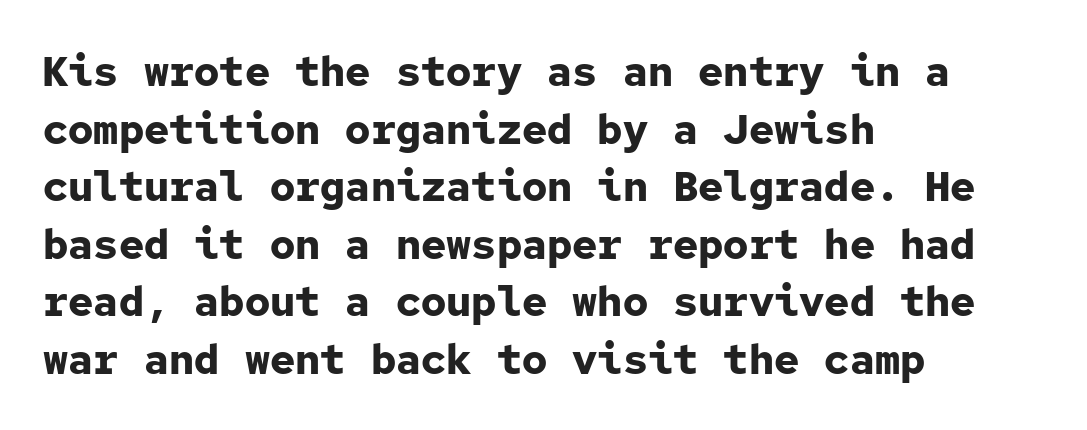
{"serif": "no", "italic": "no", "bold": "yes", "weight": "bold", "width": "normal", "stroke_contrast": "low", "x_height": "medium", "monospaced": "yes", "underline": "no", "align": "left", "line_spacing": "normal", "line_spacing_ratio": 1.37, "letter_spacing": "normal", "letter_spacing_em": 0.0, "glyph_px": 42}
